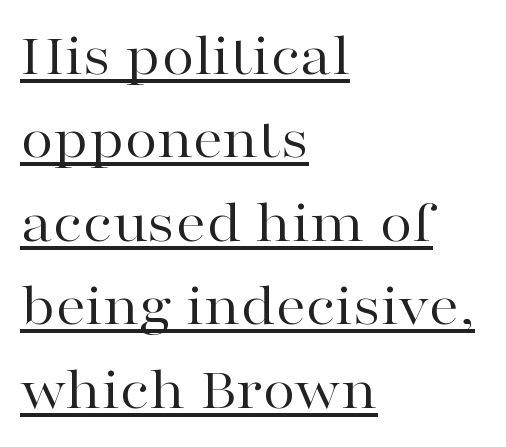
Q: Is the text bold? A: No.
Q: Is the text italic (slanted)? A: No, it is upright.
Q: Is the typeface a serif or a sans-serif typeface? A: Serif.
Q: Is the text underlined? A: Yes.
Q: How is the paragraph aligned? A: Left-aligned.
Q: Is the spacing between letters normal or unusually wide? A: Normal.
Q: Is the spacing between lines tight, normal or loose? A: Normal.
Q: Width (condensed, normal, or wide)? A: Wide.
Q: Stroke contrast? A: High.
Q: x-height? A: Medium.
Q: Monospaced? A: No.
